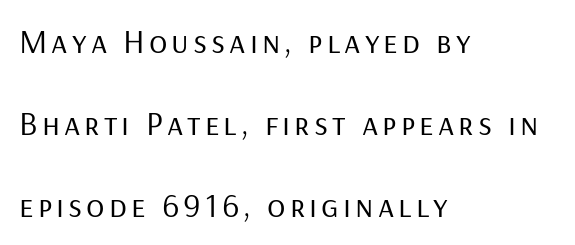
The image shows 34 px regular-weight sans-serif type, upright; set left-aligned, loose line spacing (2.41x), not underlined; low stroke contrast and a medium x-height.
